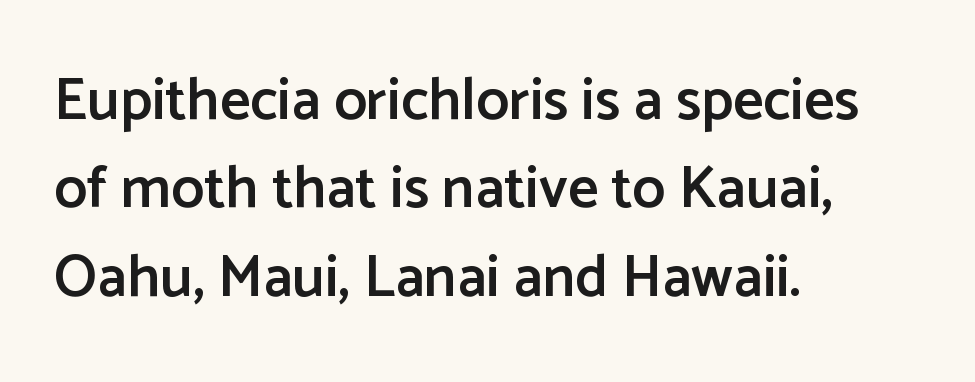
{"serif": "no", "italic": "no", "bold": "semi", "weight": "semibold", "width": "normal", "stroke_contrast": "low", "x_height": "medium", "monospaced": "no", "underline": "no", "align": "left", "line_spacing": "normal", "line_spacing_ratio": 1.5, "letter_spacing": "normal", "letter_spacing_em": 0.0, "glyph_px": 59}
